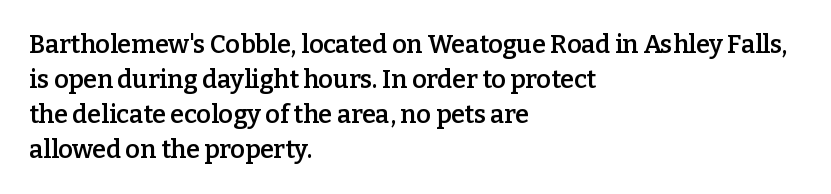
The image shows 25 px text type, upright; set left-aligned, normal line spacing (1.4x), normal letter spacing, not underlined.
